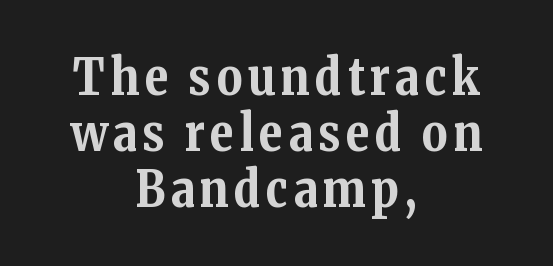
Note: serifs present on the glyphs. Stroke thickness is high; the sample reads as a true bold. Each new line begins almost immediately beneath the previous one. Each letter keeps its own natural width here, so spacing adapts to shape.
